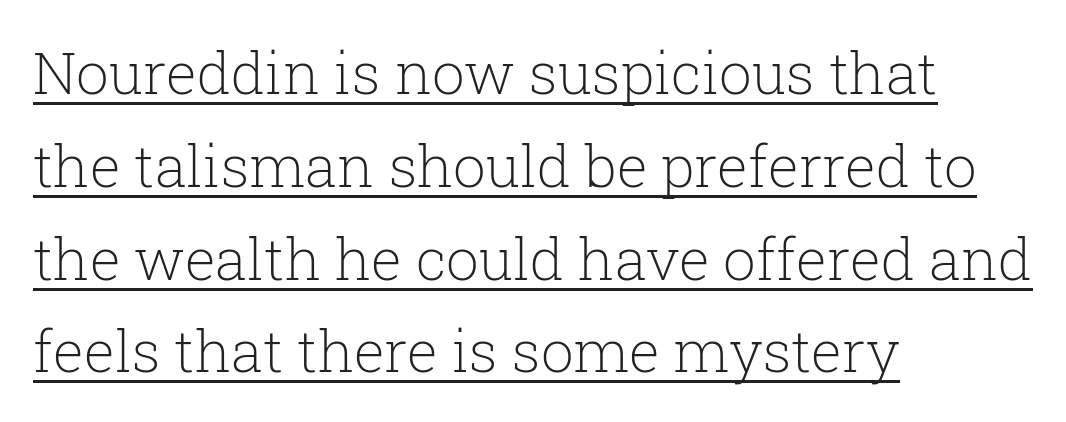
{"serif": "yes", "italic": "no", "bold": "no", "weight": "light", "width": "normal", "stroke_contrast": "low", "x_height": "medium", "monospaced": "no", "underline": "yes", "align": "left", "line_spacing": "normal", "line_spacing_ratio": 1.6, "letter_spacing": "normal", "letter_spacing_em": 0.0, "glyph_px": 58}
